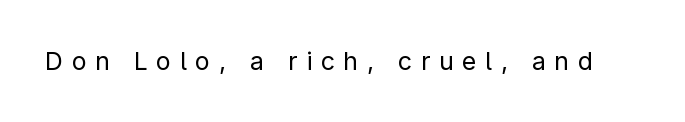
Q: Is the text bold? A: No.
Q: Is the text italic (slanted)? A: No, it is upright.
Q: Is the text underlined? A: No.
Q: Is the spacing between letters normal or unusually wide? A: Unusually wide.
